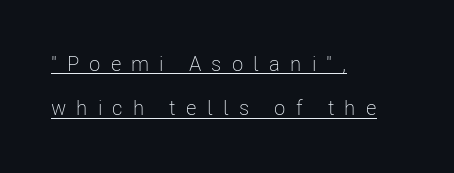
Q: Is the text bold? A: No.
Q: Is the text italic (slanted)? A: No, it is upright.
Q: Is the text underlined? A: Yes.
Q: How is the paragraph aligned? A: Left-aligned.
Q: Is the spacing between letters normal or unusually wide? A: Unusually wide.
Q: Is the spacing between lines tight, normal or loose? A: Loose.
